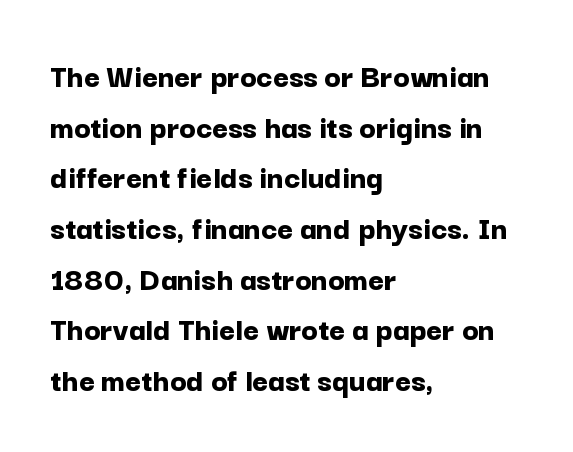
The image shows 34 px bold sans-serif type, upright; set left-aligned, normal line spacing (1.49x), normal letter spacing, not underlined; low stroke contrast and a medium x-height.
